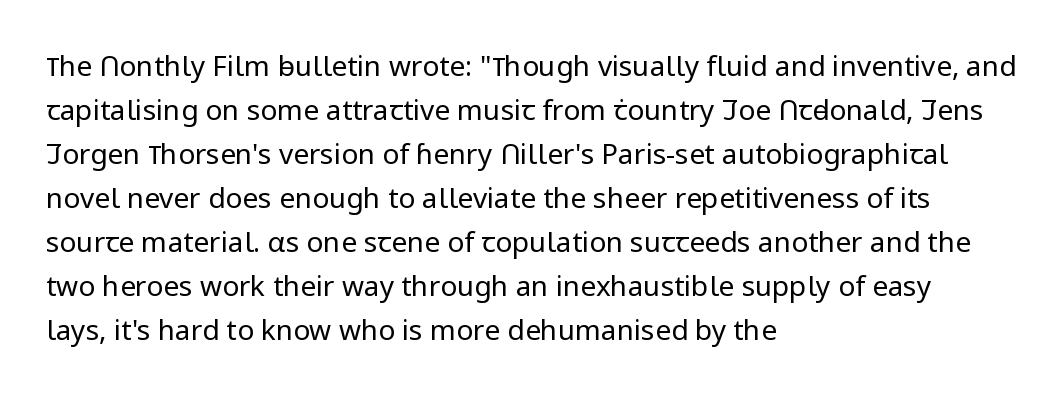
{"serif": "no", "italic": "no", "bold": "no", "weight": "regular", "width": "normal", "stroke_contrast": "low", "x_height": "medium", "monospaced": "no", "underline": "no", "align": "left", "line_spacing": "normal", "line_spacing_ratio": 1.57, "letter_spacing": "normal", "letter_spacing_em": 0.0, "glyph_px": 28}
